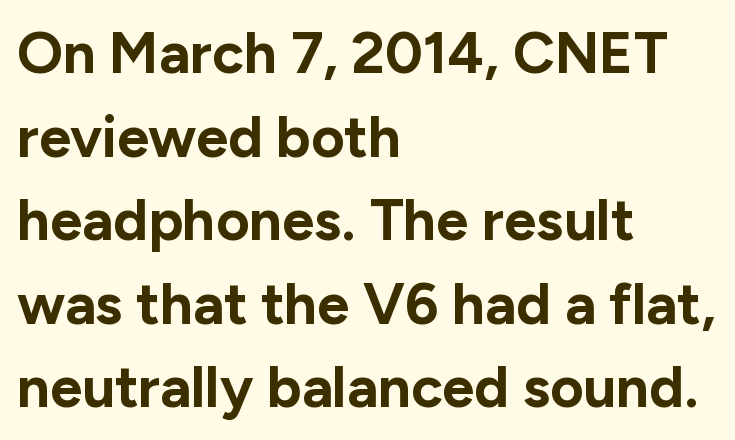
The passage shown is typed in a proportional face where columns would drift. This sample is left-justified, so line endings fall wherever the words run out. Tracking here is standard; glyphs follow each other at the usual distance. Compared with an ordinary text face, these strokes are far heavier — a full bold.
